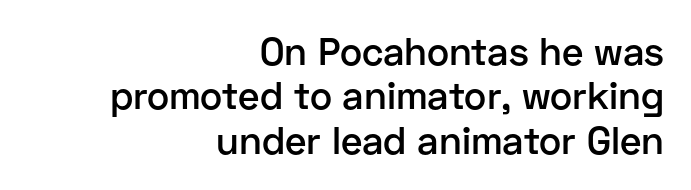
The image shows 38 px semibold sans-serif type, upright; set right-aligned, line spacing 1.17x, normal letter spacing, not underlined; low stroke contrast and a medium x-height.
